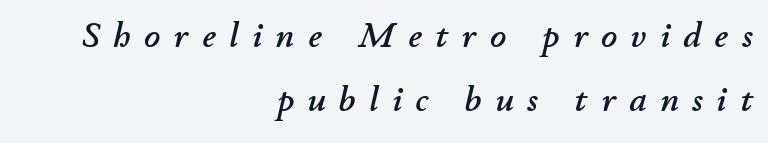
{"italic": "yes", "lean": "right", "slant_degrees": 11, "width": "normal", "stroke_contrast": "low", "x_height": "small", "monospaced": "no", "underline": "no", "align": "right", "line_spacing_ratio": 1.84, "letter_spacing": "wide", "letter_spacing_em": 0.39, "glyph_px": 35}
